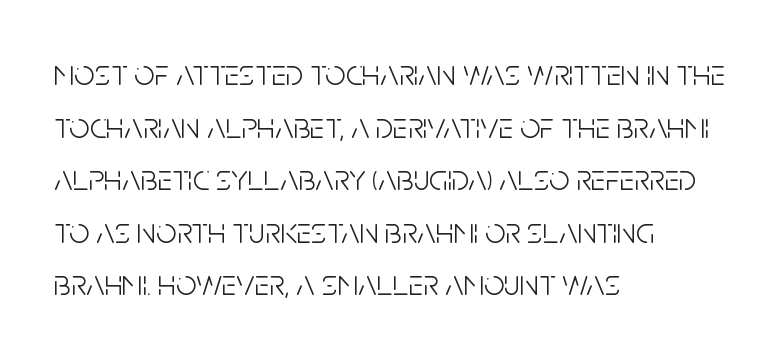
{"serif": "no", "italic": "no", "bold": "no", "weight": "light", "width": "condensed", "stroke_contrast": "low", "x_height": "large", "monospaced": "no", "underline": "no", "align": "left", "line_spacing": "normal", "line_spacing_ratio": 1.46, "letter_spacing": "normal", "letter_spacing_em": 0.0, "glyph_px": 36}
